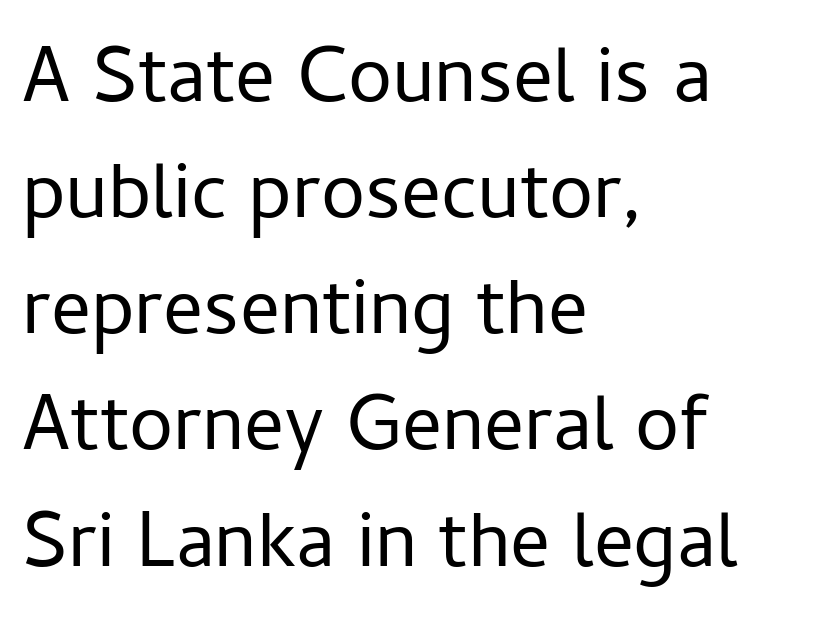
{"serif": "no", "italic": "no", "bold": "no", "weight": "regular", "width": "normal", "stroke_contrast": "low", "x_height": "medium", "monospaced": "no", "underline": "no", "align": "left", "line_spacing": "normal", "line_spacing_ratio": 1.47, "letter_spacing": "normal", "letter_spacing_em": 0.0, "glyph_px": 79}
